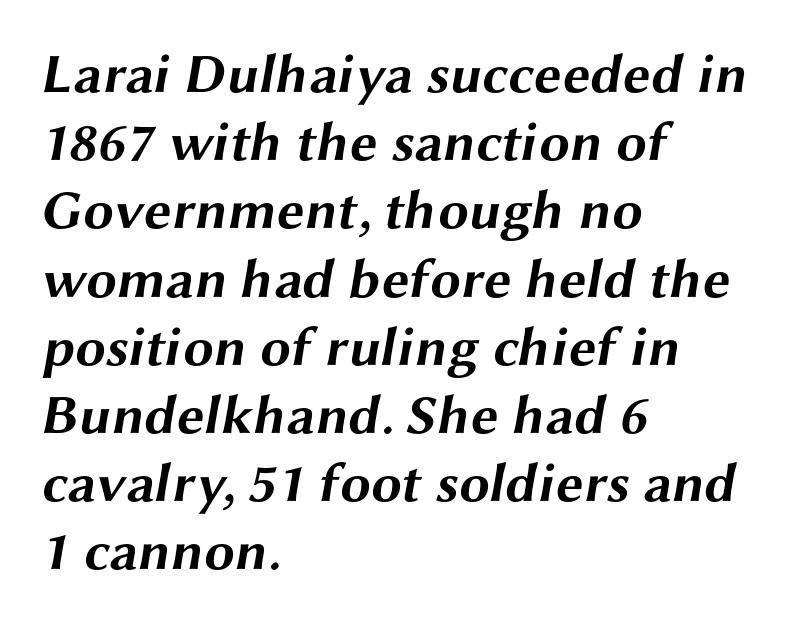
The image shows 55 px bold, wide sans-serif type; set left-aligned, line spacing 1.24x, normal letter spacing, not underlined; medium stroke contrast and a medium x-height.
